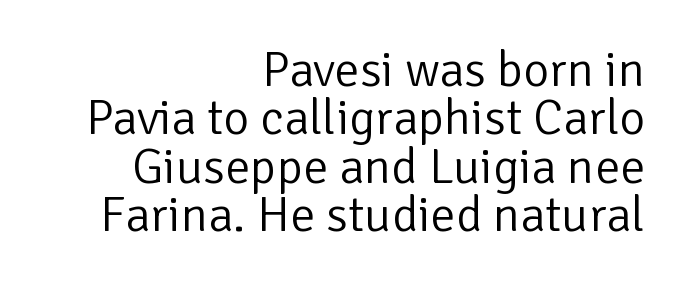
{"serif": "no", "italic": "no", "bold": "no", "weight": "light", "width": "normal", "stroke_contrast": "low", "x_height": "medium", "monospaced": "no", "underline": "no", "align": "right", "line_spacing": "tight", "line_spacing_ratio": 0.97, "letter_spacing": "normal", "letter_spacing_em": 0.0, "glyph_px": 50}
